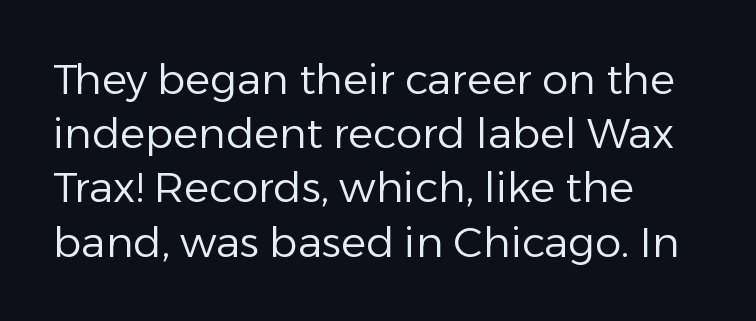
The strokes carry an ordinary text weight at most. Descenders hang freely into open space. Where is the straight margin? On the left. Each letter keeps its own natural width here, so spacing adapts to shape. Is the letter spacing exaggerated? No — it looks like the ordinary default. How would I describe the line gaps? Plain and ordinary.
